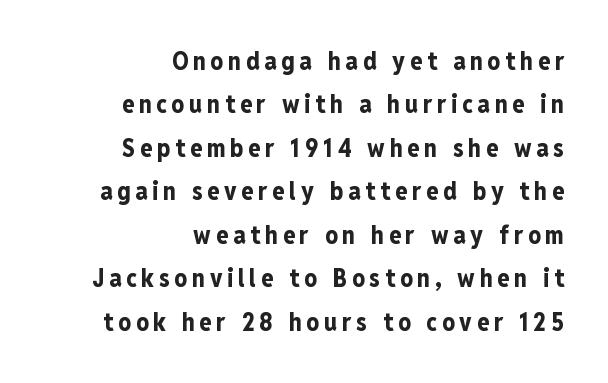
Q: Is the text bold? A: Yes.
Q: Is the text italic (slanted)? A: No, it is upright.
Q: Is the text underlined? A: No.
Q: How is the paragraph aligned? A: Right-aligned.
